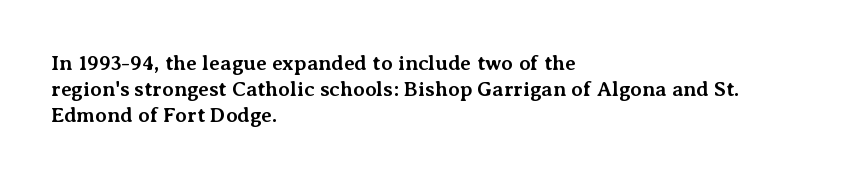
{"italic": "no", "bold": "yes", "underline": "no", "align": "left", "line_spacing": "normal", "line_spacing_ratio": 1.25, "letter_spacing": "normal", "letter_spacing_em": 0.0, "glyph_px": 21}
